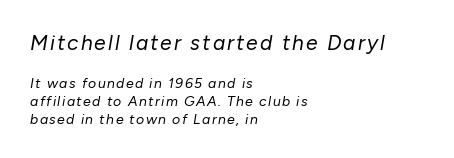
{"italic": "yes", "lean": "right", "slant_degrees": 10, "bold": "no", "underline": "no", "align": "left", "line_spacing": "normal", "line_spacing_ratio": 1.28, "larger_block": "first", "size_ratio": 1.5, "glyph_px": 21}
